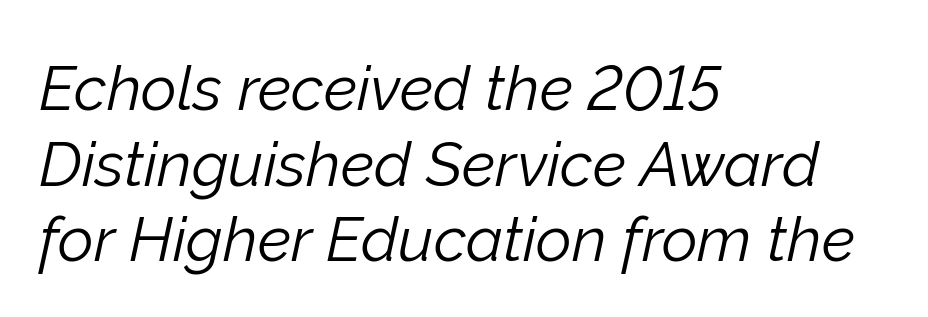
The image shows 62 px light type, italic (leaning right); set left-aligned, line spacing 1.22x, normal letter spacing, not underlined; low stroke contrast and a medium x-height.
